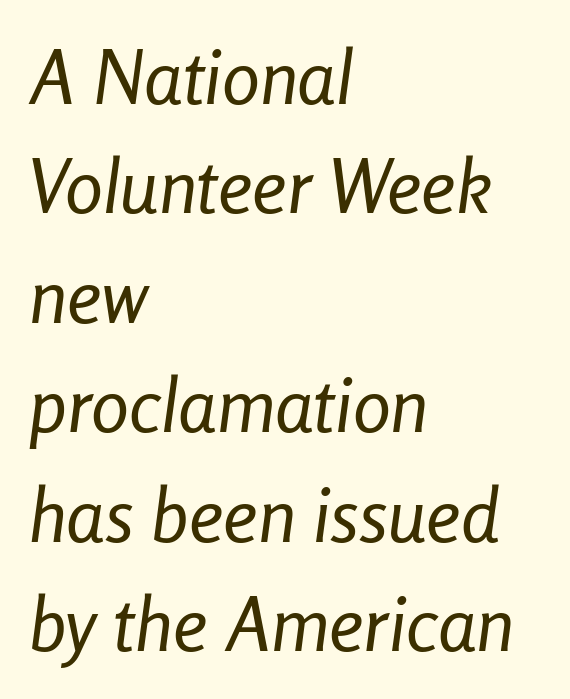
Q: Is the text bold? A: No.
Q: Is the text italic (slanted)? A: Yes, it leans right by about 8 degrees.
Q: Is the text underlined? A: No.
Q: How is the paragraph aligned? A: Left-aligned.
Q: Is the spacing between letters normal or unusually wide? A: Normal.
Q: Is the spacing between lines tight, normal or loose? A: Normal.
Q: Width (condensed, normal, or wide)? A: Condensed.
Q: Stroke contrast? A: Low.
Q: x-height? A: Medium.
Q: Monospaced? A: No.
